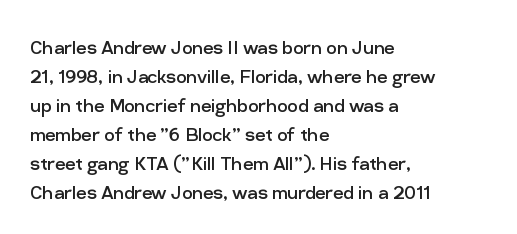
Q: Is the text bold? A: No.
Q: Is the text italic (slanted)? A: No, it is upright.
Q: Is the text underlined? A: No.
Q: How is the paragraph aligned? A: Left-aligned.
Q: Is the spacing between letters normal or unusually wide? A: Normal.
Q: Is the spacing between lines tight, normal or loose? A: Normal.
